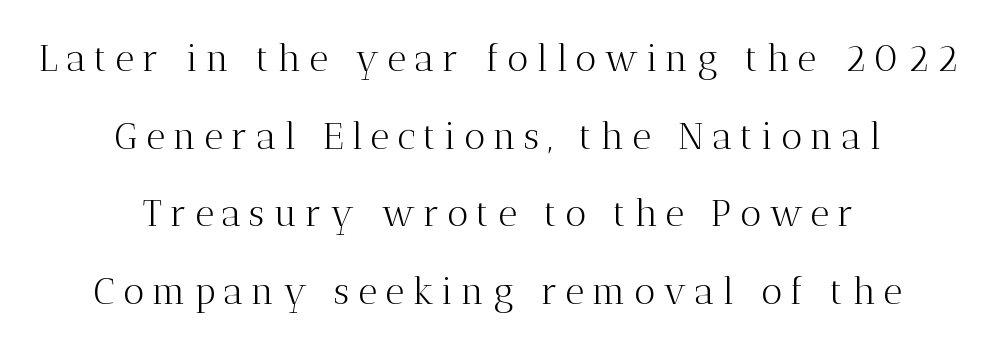
{"serif": "yes", "italic": "no", "bold": "no", "weight": "light", "width": "normal", "stroke_contrast": "medium", "x_height": "medium", "monospaced": "no", "underline": "no", "align": "center", "line_spacing": "loose", "line_spacing_ratio": 2.1, "letter_spacing": "wide", "letter_spacing_em": 0.22, "glyph_px": 37}
